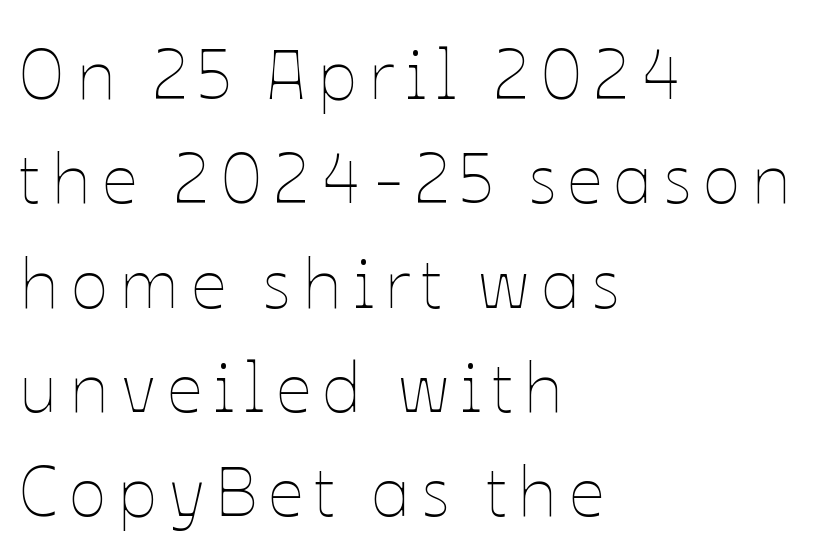
The image shows 70 px thin type, upright; set left-aligned, normal line spacing (1.49x), not underlined; low stroke contrast and a medium x-height.
